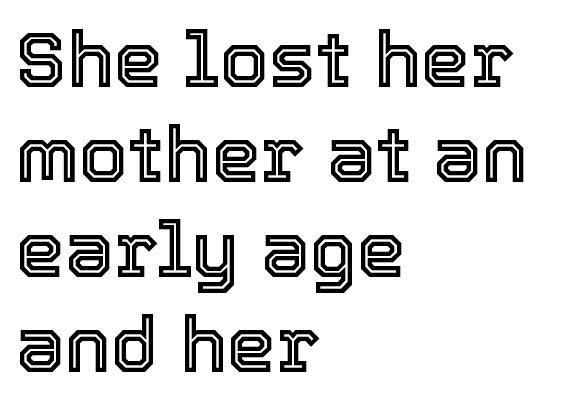
{"italic": "no", "width": "normal", "x_height": "medium", "monospaced": "no", "underline": "no", "align": "left", "line_spacing_ratio": 1.22, "letter_spacing": "normal", "letter_spacing_em": 0.0, "glyph_px": 78}
